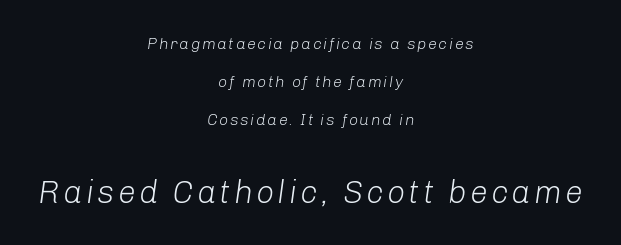
Q: Is the text bold? A: No.
Q: Is the text italic (slanted)? A: Yes, it leans right by about 8 degrees.
Q: Is the text underlined? A: No.
Q: How is the paragraph aligned? A: Centered.
Q: Is the spacing between lines tight, normal or loose? A: Loose.
Q: Which block of text is set in a larger size, the first (top) or the second (bottom)? A: The second (bottom) one.
Q: Width (condensed, normal, or wide)? A: Normal.
Q: Stroke contrast? A: Low.
Q: x-height? A: Medium.
Q: Monospaced? A: No.
